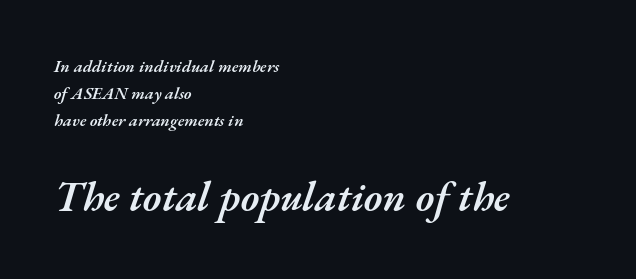
{"italic": "yes", "lean": "right", "slant_degrees": 17, "bold": "semi", "weight": "semibold", "width": "normal", "stroke_contrast": "medium", "x_height": "small", "monospaced": "no", "underline": "no", "align": "left", "line_spacing": "normal", "line_spacing_ratio": 1.58, "letter_spacing": "normal", "letter_spacing_em": 0.0, "larger_block": "second", "size_ratio": 2.47, "glyph_px": 42}
